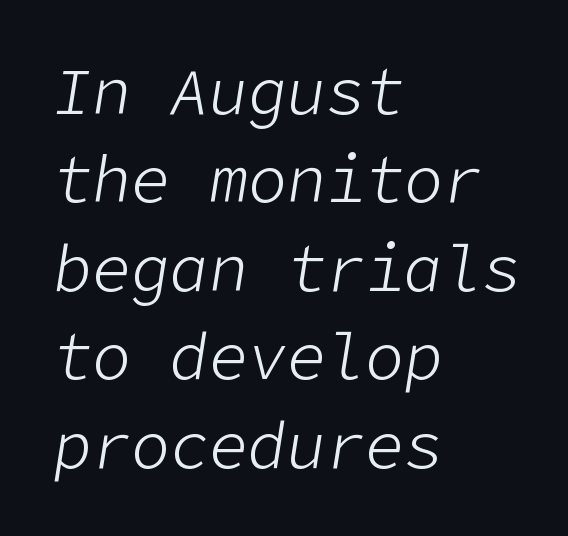
The space between consecutive lines is moderate. The baseline area is clear. The tracking reads as untouched default to a designer's eye. Layout note: lines flush left. Style check: oblique.
